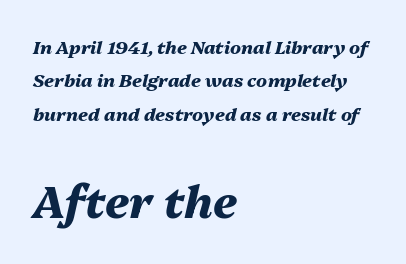
Q: Is the text bold? A: Yes.
Q: Is the text italic (slanted)? A: Yes, it leans right by about 13 degrees.
Q: Is the text underlined? A: No.
Q: How is the paragraph aligned? A: Left-aligned.
Q: Is the spacing between letters normal or unusually wide? A: Normal.
Q: Which block of text is set in a larger size, the first (top) or the second (bottom)? A: The second (bottom) one.
Q: Width (condensed, normal, or wide)? A: Normal.
Q: Stroke contrast? A: Medium.
Q: x-height? A: Medium.
Q: Monospaced? A: No.
